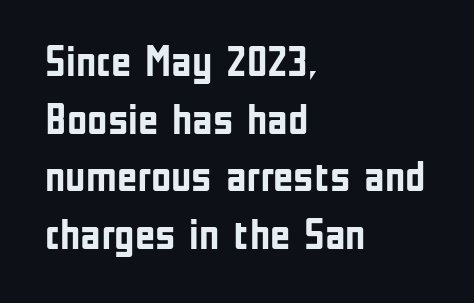
Italic? Not at all — the glyphs are vertical. Nope, no serifs anywhere on these letters. Varying glyph widths throughout — classic text-font behaviour. Only glyphs here, with clear space below each row. The designer left line spacing at the default.
